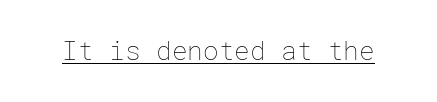
{"italic": "no", "bold": "no", "underline": "yes", "letter_spacing": "normal", "letter_spacing_em": 0.0, "glyph_px": 26}
